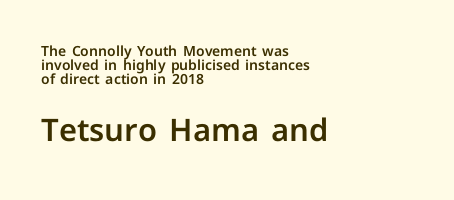
{"serif": "no", "italic": "no", "width": "normal", "stroke_contrast": "low", "x_height": "medium", "monospaced": "no", "underline": "no", "align": "left", "line_spacing": "tight", "line_spacing_ratio": 0.99, "letter_spacing": "normal", "letter_spacing_em": 0.0, "larger_block": "second", "size_ratio": 2.21, "glyph_px": 31}
